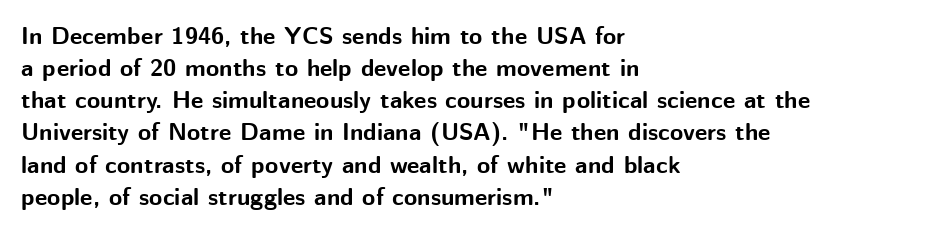
Heavy-handed strokes throughout: this text is bold. Ordinary non-slanted type is in use. The text block is weighted toward the left margin, trailing off unevenly rightward. Students, observe: this is what conventionally led text looks like. Students, note that the glyphs here touch the page at normal intervals. The words here are not underlined.
